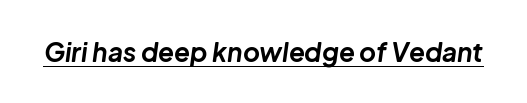
Does the lettering tilt? It does — this is italic. These words are printed bold, with thick strokes throughout. The horizontal fit of the characters is conventional and even. Each line of the rendering has a horizontal stroke beneath the glyphs.
